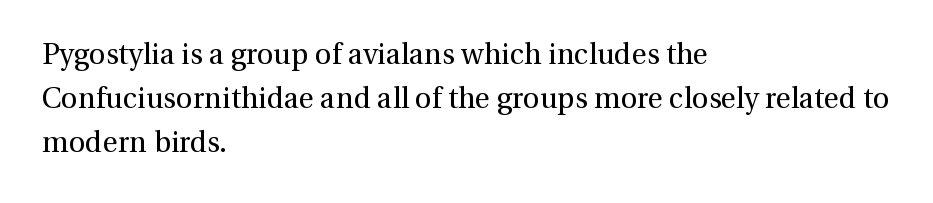
Q: Is the text bold? A: No.
Q: Is the text italic (slanted)? A: No, it is upright.
Q: Is the typeface a serif or a sans-serif typeface? A: Serif.
Q: Is the text underlined? A: No.
Q: How is the paragraph aligned? A: Left-aligned.
Q: Is the spacing between letters normal or unusually wide? A: Normal.
Q: Is the spacing between lines tight, normal or loose? A: Normal.
Q: Width (condensed, normal, or wide)? A: Normal.
Q: Stroke contrast? A: Medium.
Q: x-height? A: Medium.
Q: Monospaced? A: No.
